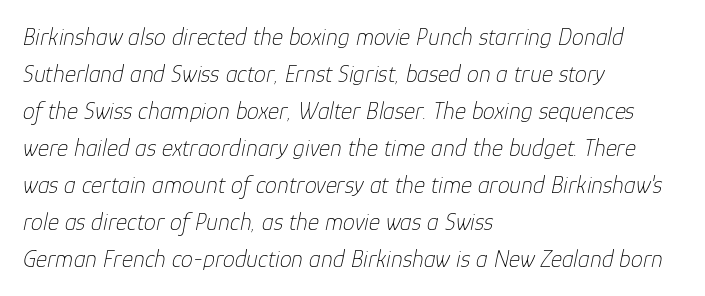
Q: Is the text bold? A: No.
Q: Is the text italic (slanted)? A: Yes, it leans right by about 12 degrees.
Q: Is the text underlined? A: No.
Q: How is the paragraph aligned? A: Left-aligned.
Q: Is the spacing between letters normal or unusually wide? A: Normal.
Q: Is the spacing between lines tight, normal or loose? A: Normal.
